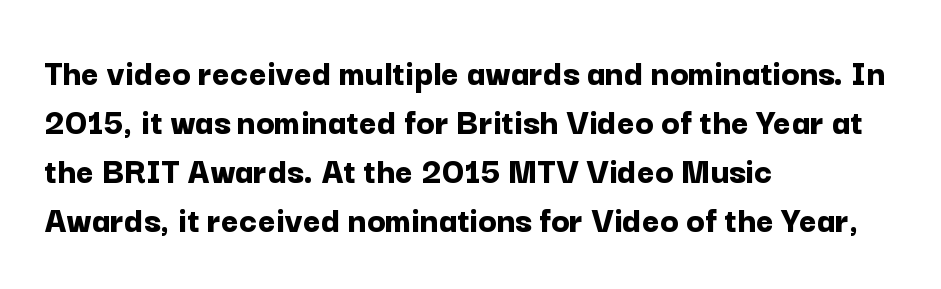
The letters stand upright; this is a roman face. These lines stack with their left ends in a neat column. Reading down the column, the eye jumps a familiar distance to each next line. A typesetter would call this proportional, since set widths differ per character.
